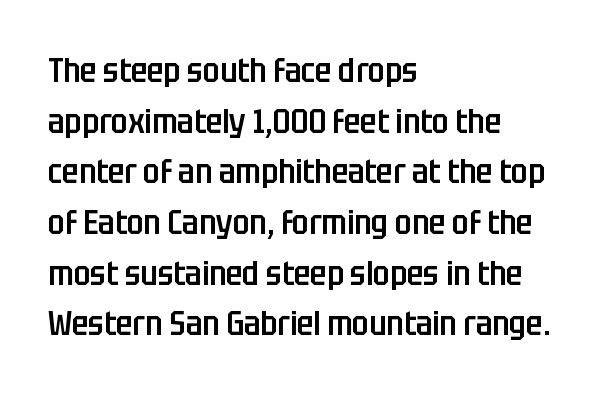
No extra tracking has been applied to these lines. Each new line begins a customary step beneath the previous one. The rendering shows plain stroke endings on the letterforms — a sans-serif design. Every character sits straight up, as roman type does. Clear beneath every line of the passage. A fair bit of extra ink — the face is semibold, not bold.
